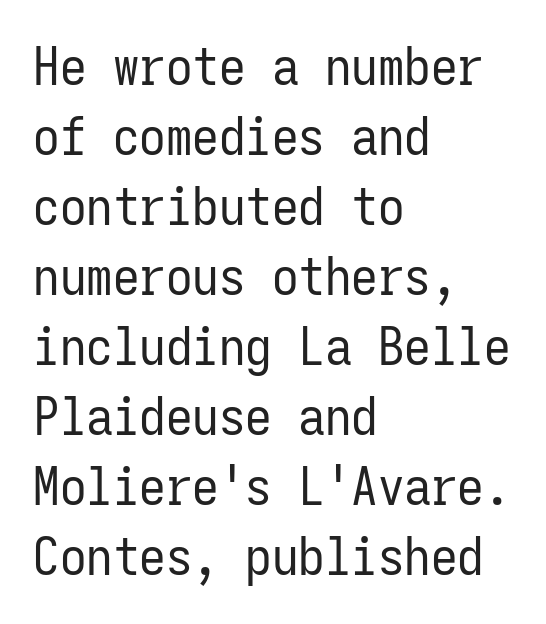
{"serif": "no", "italic": "no", "bold": "no", "weight": "regular", "width": "condensed", "stroke_contrast": "low", "x_height": "medium", "monospaced": "yes", "underline": "no", "align": "left", "line_spacing": "normal", "line_spacing_ratio": 1.32, "letter_spacing": "normal", "letter_spacing_em": 0.0, "glyph_px": 53}
